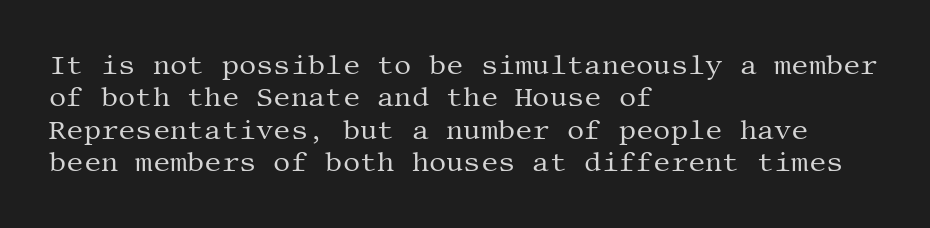
{"italic": "no", "bold": "no", "underline": "no", "align": "left", "line_spacing_ratio": 1.2, "letter_spacing": "normal", "letter_spacing_em": 0.0, "glyph_px": 27}
